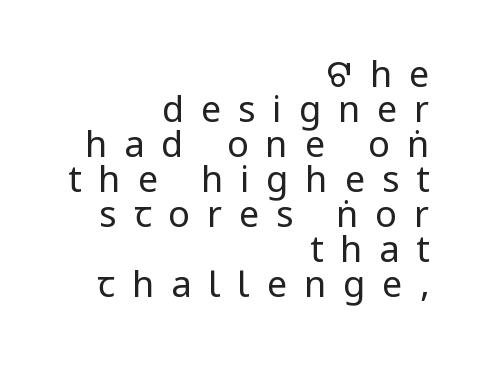
{"serif": "no", "italic": "no", "bold": "no", "weight": "regular", "width": "condensed", "stroke_contrast": "low", "underline": "no", "align": "right", "line_spacing": "tight", "line_spacing_ratio": 0.97, "letter_spacing": "wide", "letter_spacing_em": 0.47, "glyph_px": 36}
